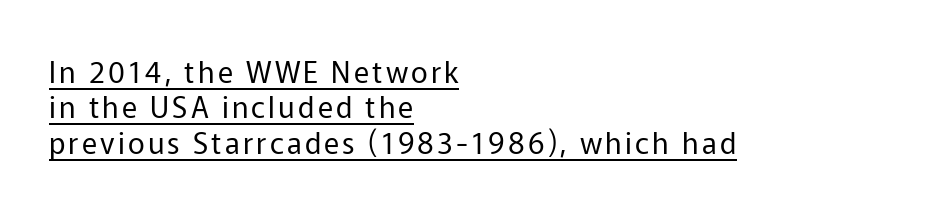
Q: Is the text bold? A: No.
Q: Is the text italic (slanted)? A: No, it is upright.
Q: Is the typeface a serif or a sans-serif typeface? A: Sans-serif.
Q: Is the text underlined? A: Yes.
Q: How is the paragraph aligned? A: Left-aligned.
Q: Width (condensed, normal, or wide)? A: Normal.
Q: Stroke contrast? A: Low.
Q: x-height? A: Medium.
Q: Monospaced? A: No.
